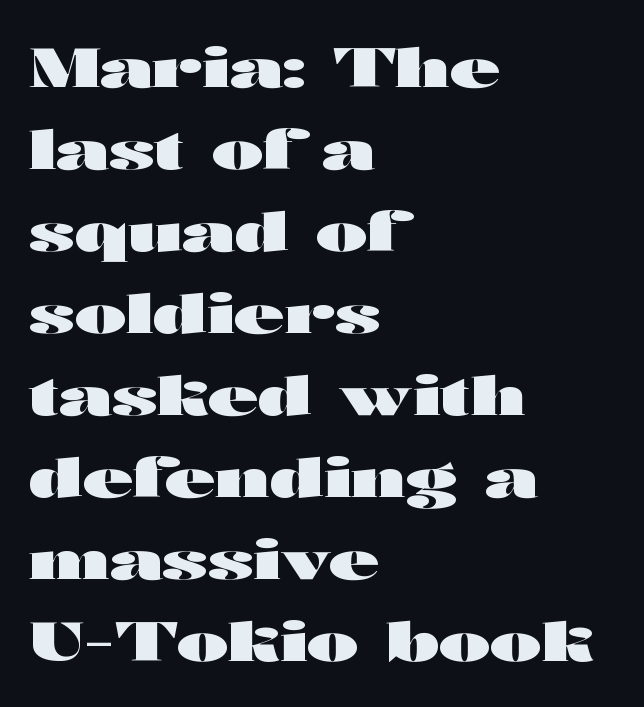
Upright lettering throughout. The space between consecutive lines is moderate. Each line starts at the same left margin while the right side varies. The string is rendered with underlining switched off. On the weight axis this lands at bold, roughly 700.
